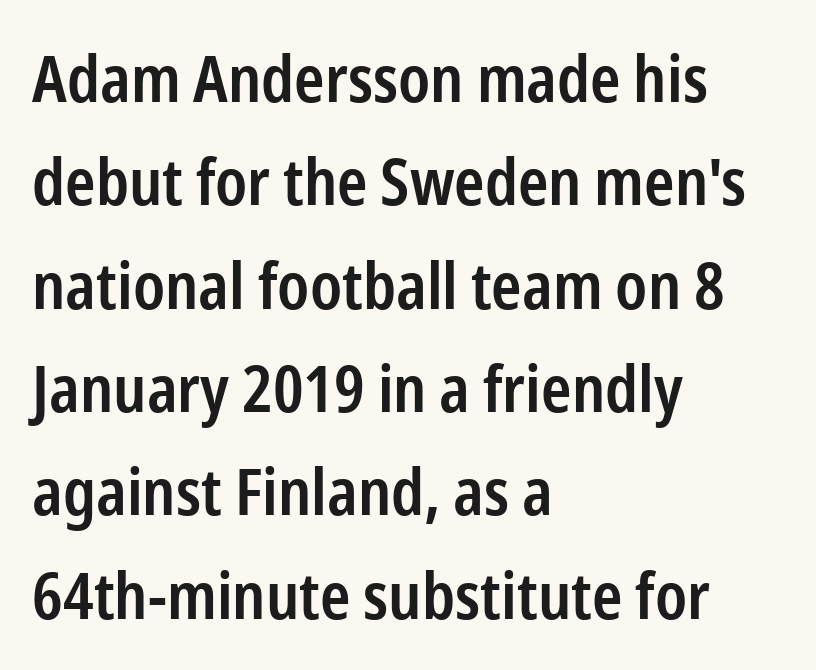
Q: Is the text bold? A: Semi-bold.
Q: Is the text italic (slanted)? A: No, it is upright.
Q: Is the typeface a serif or a sans-serif typeface? A: Sans-serif.
Q: Is the text underlined? A: No.
Q: How is the paragraph aligned? A: Left-aligned.
Q: Is the spacing between letters normal or unusually wide? A: Normal.
Q: Is the spacing between lines tight, normal or loose? A: Normal.
Q: Width (condensed, normal, or wide)? A: Condensed.
Q: Stroke contrast? A: Low.
Q: x-height? A: Medium.
Q: Monospaced? A: No.
